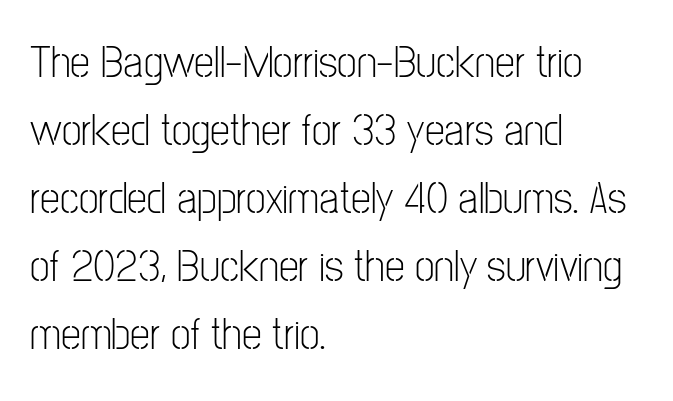
Q: Is the text bold? A: No.
Q: Is the text italic (slanted)? A: No, it is upright.
Q: Is the typeface a serif or a sans-serif typeface? A: Sans-serif.
Q: Is the text underlined? A: No.
Q: How is the paragraph aligned? A: Left-aligned.
Q: Is the spacing between letters normal or unusually wide? A: Normal.
Q: Is the spacing between lines tight, normal or loose? A: Normal.
Q: Width (condensed, normal, or wide)? A: Condensed.
Q: Stroke contrast? A: Low.
Q: x-height? A: Medium.
Q: Monospaced? A: No.
